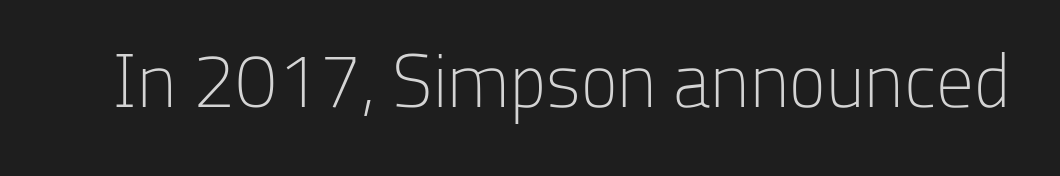
Character widths vary here, with narrow letters taking less room than wide ones. The string is rendered with underlining switched off. The font family rendered here belongs to the sans-serif group. Nothing unusual about the tracking: characters are spaced as the font intends. Counters stay open thanks to moderate or lighter strokes.
